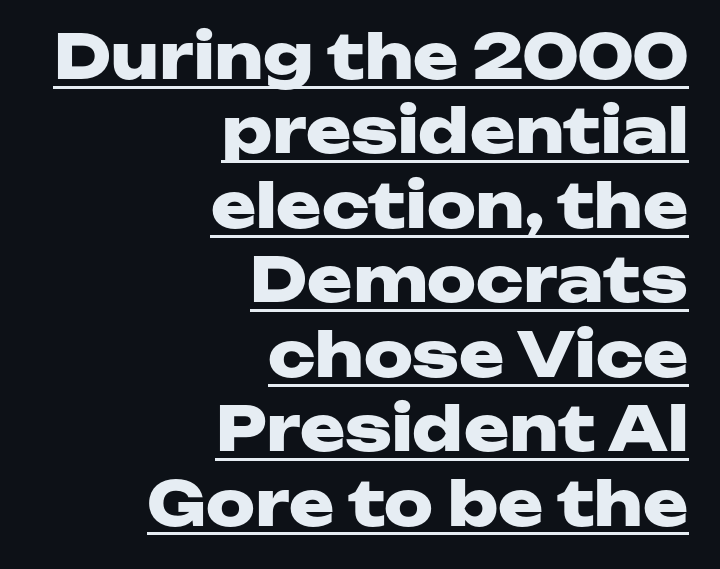
{"serif": "no", "italic": "no", "bold": "yes", "weight": "heavy", "width": "wide", "stroke_contrast": "low", "x_height": "medium", "monospaced": "no", "underline": "yes", "align": "right", "line_spacing_ratio": 1.22, "letter_spacing": "normal", "letter_spacing_em": 0.0, "glyph_px": 61}
